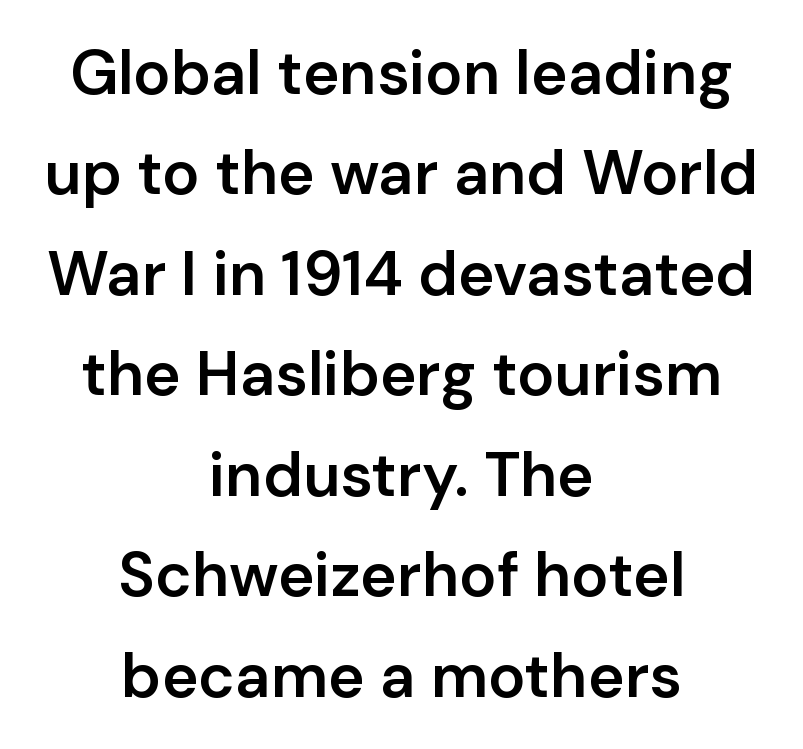
The line-height multiplier appears to be the usual default. Unlike a traditional serif, this face leaves its strokes unadorned. Letters rest on an invisible, unmarked baseline. In terms of letterspacing, this is plain default setting. The axis of the letterforms is exactly vertical. A typesetter would call this proportional, since set widths differ per character.
